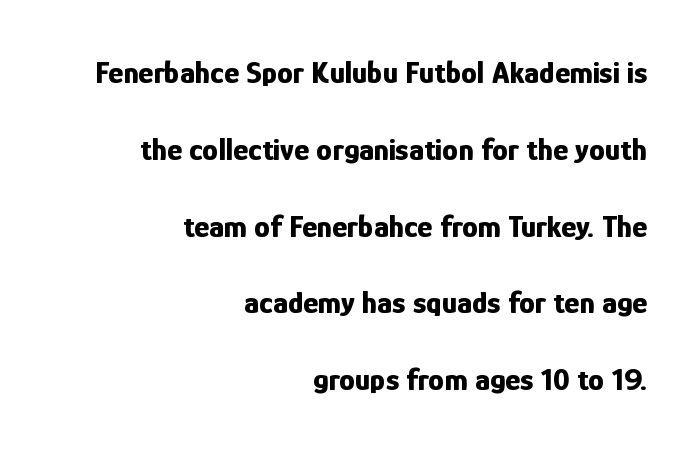
{"serif": "no", "italic": "no", "bold": "yes", "weight": "bold", "width": "condensed", "stroke_contrast": "low", "x_height": "medium", "monospaced": "no", "underline": "no", "align": "right", "line_spacing": "loose", "line_spacing_ratio": 2.4, "letter_spacing": "normal", "letter_spacing_em": 0.0, "glyph_px": 32}
